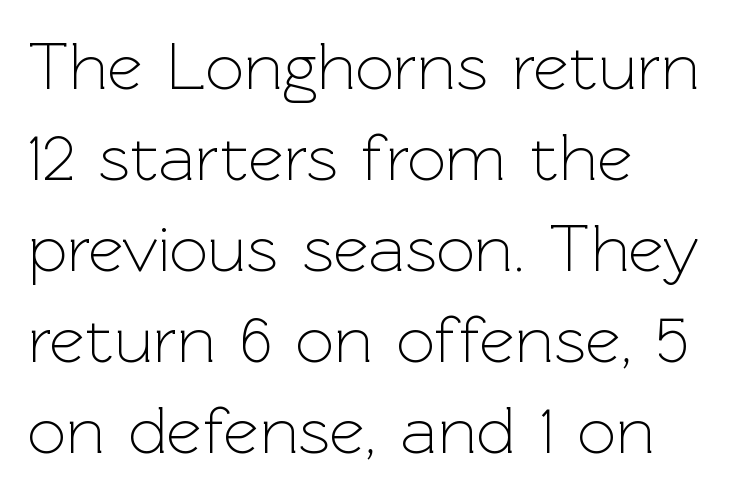
{"serif": "no", "italic": "no", "bold": "no", "weight": "light", "width": "normal", "x_height": "medium", "monospaced": "no", "underline": "no", "align": "left", "line_spacing": "normal", "line_spacing_ratio": 1.34, "letter_spacing": "normal", "letter_spacing_em": 0.0, "glyph_px": 68}
